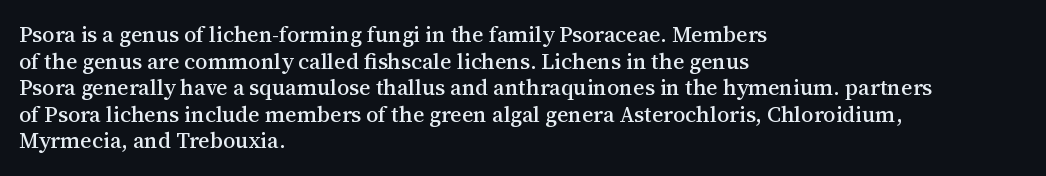
The image shows 22 px text type, upright; set left-aligned, line spacing 1.21x, normal letter spacing, not underlined.
